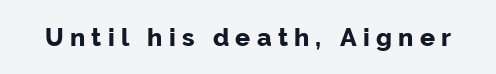
Q: Is the text bold? A: Yes.
Q: Is the text italic (slanted)? A: No, it is upright.
Q: Is the text underlined? A: No.
Q: Is the spacing between letters normal or unusually wide? A: Unusually wide.
